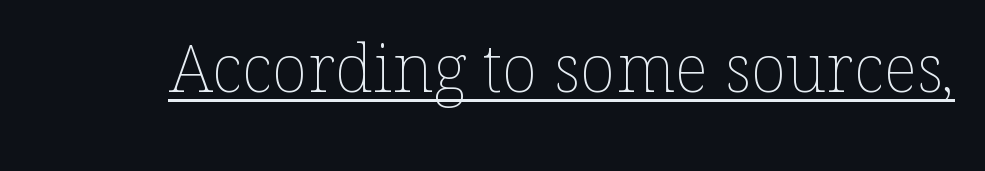
This is the regular roman posture of the typeface. The strokes carry an ordinary text weight at most. Between one letter and the next there's only the usual sliver of space. The words here are underlined.
